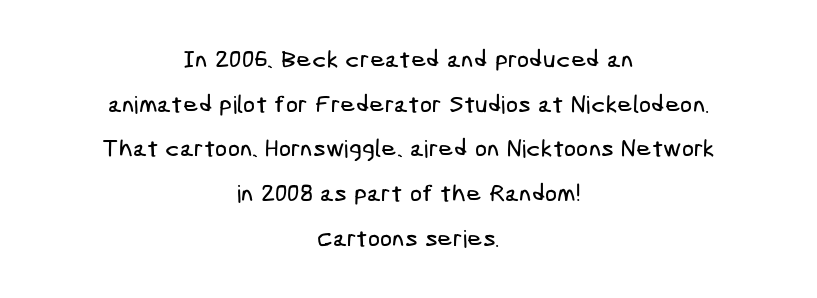
The strip under each line holds only bare page. Notice how the passage keeps no hard edge, just a central spine. The letters sit at their default tracking, neither squeezed nor spread.
